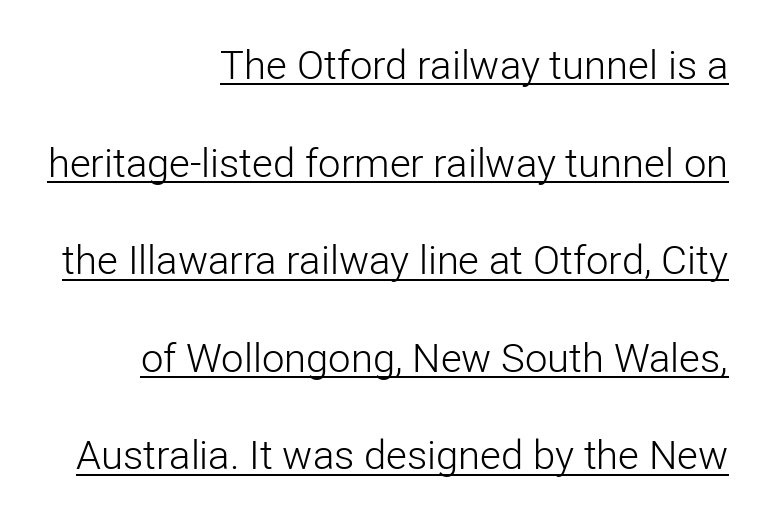
The image shows 40 px light sans-serif type, upright; set right-aligned, loose line spacing (2.44x), normal letter spacing, underlined; low stroke contrast and a medium x-height.
